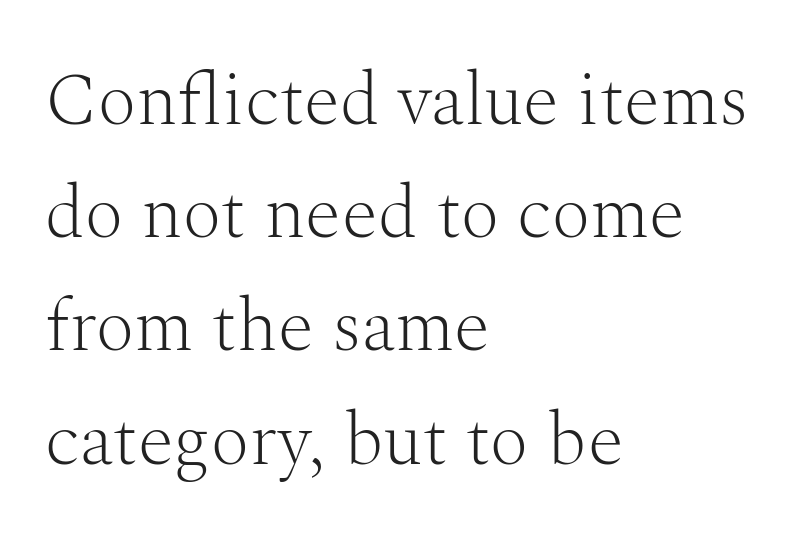
{"serif": "yes", "italic": "no", "bold": "no", "weight": "light", "width": "normal", "stroke_contrast": "medium", "x_height": "medium", "monospaced": "no", "underline": "no", "align": "left", "line_spacing": "normal", "line_spacing_ratio": 1.53, "letter_spacing": "normal", "letter_spacing_em": 0.0, "glyph_px": 74}
